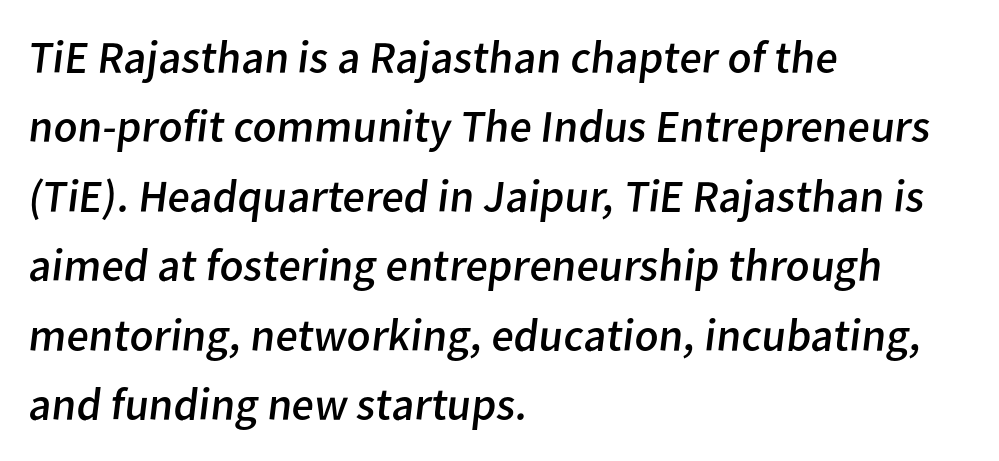
Q: Is the text bold? A: No.
Q: Is the typeface a serif or a sans-serif typeface? A: Sans-serif.
Q: Is the text underlined? A: No.
Q: How is the paragraph aligned? A: Left-aligned.
Q: Is the spacing between letters normal or unusually wide? A: Normal.
Q: Is the spacing between lines tight, normal or loose? A: Normal.
Q: Width (condensed, normal, or wide)? A: Normal.
Q: Stroke contrast? A: Low.
Q: x-height? A: Medium.
Q: Monospaced? A: No.
